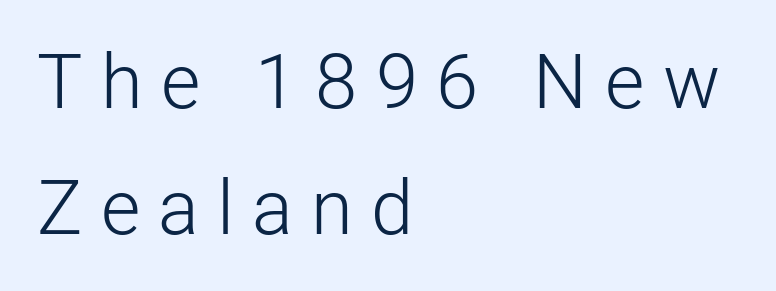
{"serif": "no", "italic": "no", "bold": "no", "weight": "light", "width": "normal", "stroke_contrast": "low", "x_height": "medium", "monospaced": "no", "underline": "no", "align": "left", "line_spacing": "normal", "line_spacing_ratio": 1.66, "letter_spacing": "wide", "letter_spacing_em": 0.24, "glyph_px": 76}
